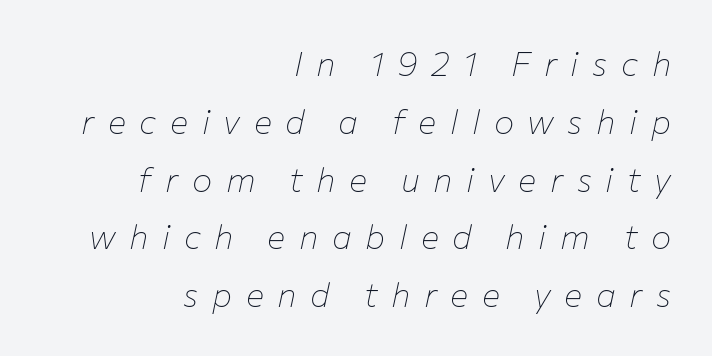
Q: Is the text bold? A: No.
Q: Is the text italic (slanted)? A: Yes, it leans right by about 12 degrees.
Q: Is the text underlined? A: No.
Q: How is the paragraph aligned? A: Right-aligned.
Q: Is the spacing between letters normal or unusually wide? A: Unusually wide.
Q: Is the spacing between lines tight, normal or loose? A: Normal.
Q: Width (condensed, normal, or wide)? A: Normal.
Q: Stroke contrast? A: Low.
Q: x-height? A: Medium.
Q: Monospaced? A: No.
